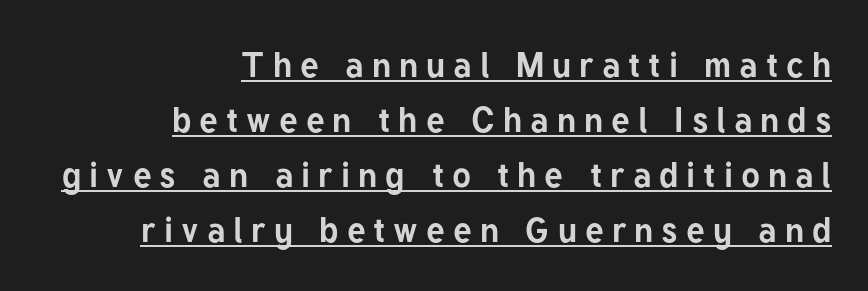
{"serif": "no", "italic": "no", "bold": "yes", "weight": "bold", "width": "normal", "stroke_contrast": "low", "x_height": "medium", "monospaced": "no", "underline": "yes", "align": "right", "line_spacing": "normal", "line_spacing_ratio": 1.57, "letter_spacing": "wide", "letter_spacing_em": 0.23, "glyph_px": 35}
